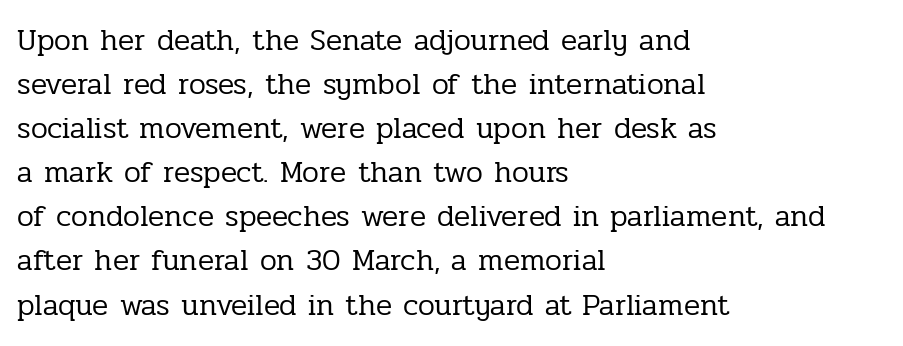
Q: Is the text bold? A: No.
Q: Is the text italic (slanted)? A: No, it is upright.
Q: Is the typeface a serif or a sans-serif typeface? A: Serif.
Q: Is the text underlined? A: No.
Q: How is the paragraph aligned? A: Left-aligned.
Q: Is the spacing between letters normal or unusually wide? A: Normal.
Q: Is the spacing between lines tight, normal or loose? A: Normal.
Q: Width (condensed, normal, or wide)? A: Normal.
Q: Stroke contrast? A: Low.
Q: x-height? A: Medium.
Q: Monospaced? A: No.
